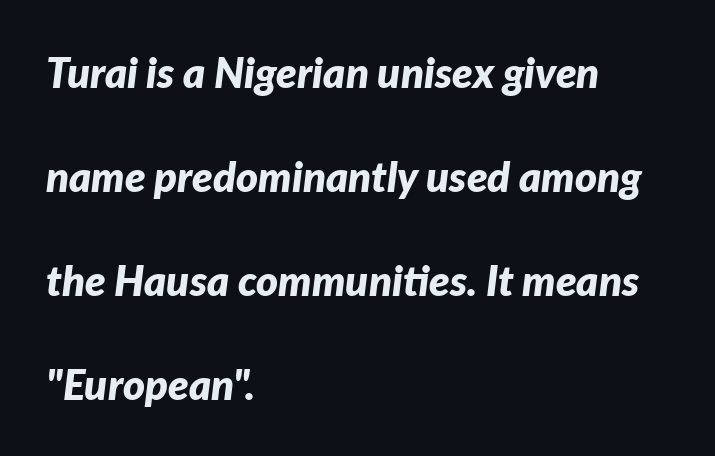
Q: Is the text bold? A: Yes.
Q: Is the text italic (slanted)? A: Yes, it leans right by about 7 degrees.
Q: Is the text underlined? A: No.
Q: How is the paragraph aligned? A: Left-aligned.
Q: Is the spacing between letters normal or unusually wide? A: Normal.
Q: Is the spacing between lines tight, normal or loose? A: Loose.
Q: Width (condensed, normal, or wide)? A: Normal.
Q: Stroke contrast? A: Low.
Q: x-height? A: Medium.
Q: Monospaced? A: No.
